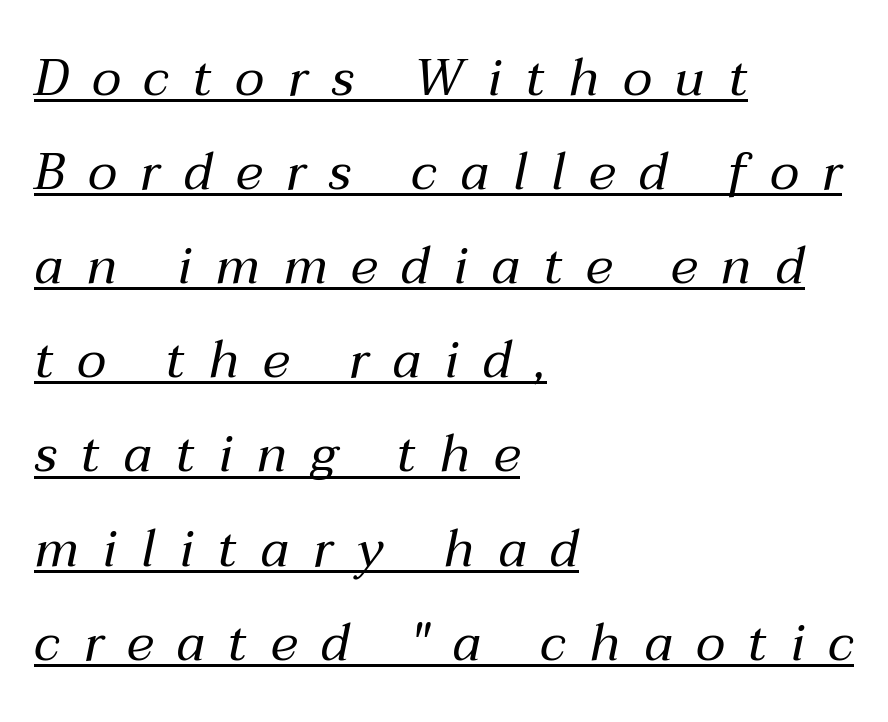
It's the slanting kind of type. The rendering uses natural spacing where letterforms have individual widths. Bold? No — there's no thickening of the strokes. Words appear elongated and porous because spacing is wide. Every word sits above its own underline. A classic flush-left, rag-right setting is used for this passage.
